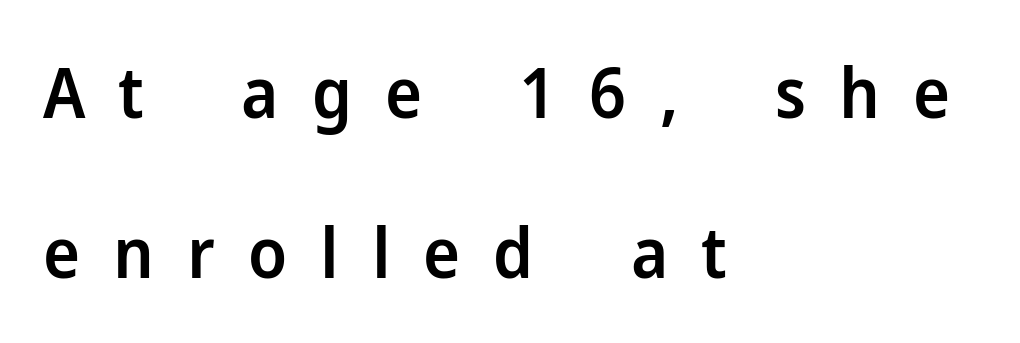
The image shows 70 px semibold sans-serif type, upright; set left-aligned, loose line spacing (2.29x), unusually wide letter spacing (+0.47 em), not underlined; low stroke contrast and a medium x-height.
